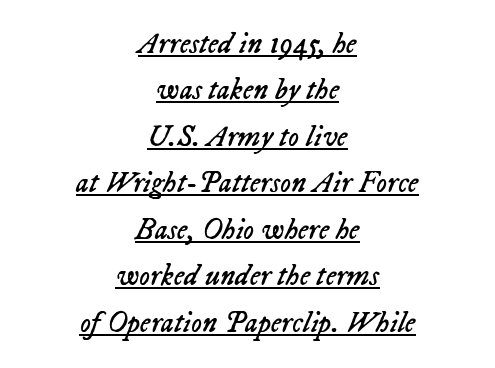
The image shows 30 px regular-weight type, italic (leaning right); set centered, normal line spacing (1.55x), normal letter spacing, underlined; low stroke contrast and a medium x-height.
